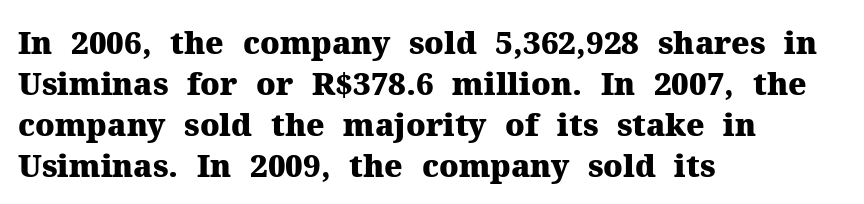
{"serif": "yes", "italic": "no", "bold": "yes", "weight": "heavy", "width": "normal", "stroke_contrast": "medium", "x_height": "medium", "monospaced": "no", "underline": "no", "align": "left", "line_spacing": "normal", "line_spacing_ratio": 1.32, "letter_spacing": "normal", "letter_spacing_em": 0.0, "glyph_px": 31}
